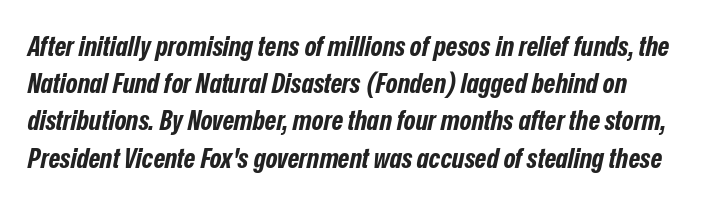
Every letter is thick-stroked: bold, no question. Is there much room between lines? A standard amount, neither cramped nor airy. The baseline area is clear. The specimen reads as italic at a glance. A typesetter would call this proportional, since set widths differ per character.
